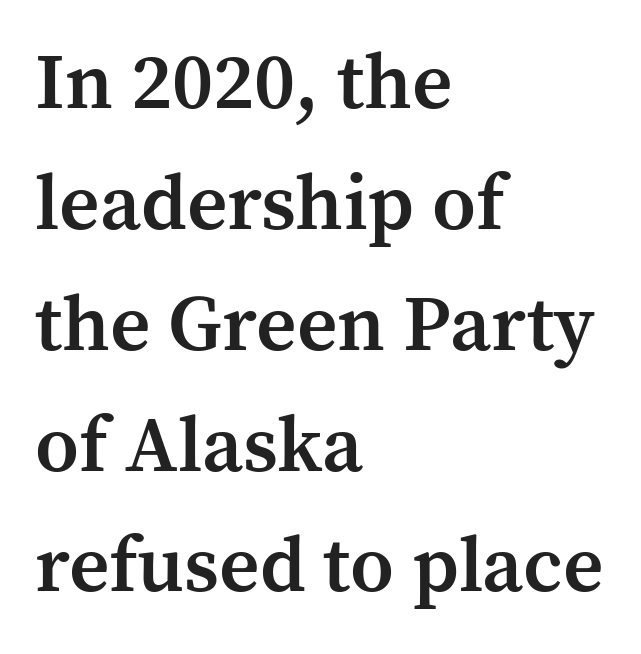
The image shows 79 px semibold serif type, upright; set left-aligned, normal line spacing (1.53x), normal letter spacing, not underlined; medium stroke contrast and a medium x-height.
